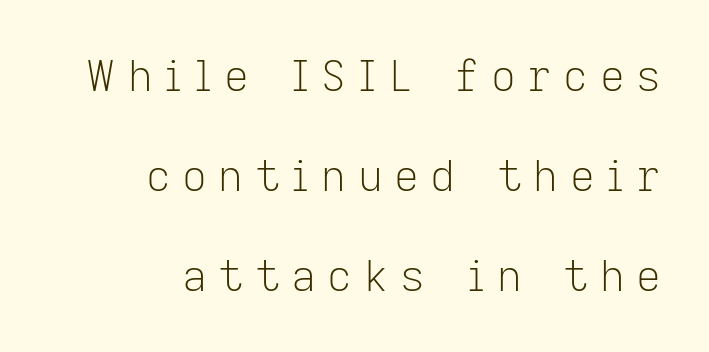
{"serif": "no", "italic": "no", "bold": "no", "weight": "light", "width": "normal", "stroke_contrast": "low", "x_height": "medium", "monospaced": "no", "underline": "no", "align": "right", "line_spacing": "loose", "line_spacing_ratio": 2.33, "letter_spacing": "wide", "letter_spacing_em": 0.27, "glyph_px": 43}
